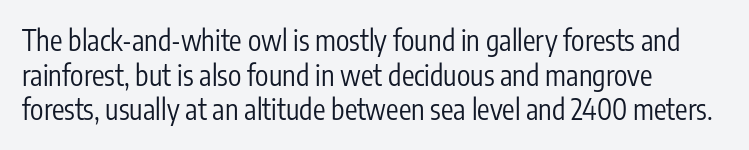
{"serif": "no", "italic": "no", "bold": "no", "weight": "regular", "width": "condensed", "stroke_contrast": "low", "x_height": "medium", "monospaced": "no", "underline": "no", "align": "left", "line_spacing_ratio": 1.24, "letter_spacing": "normal", "letter_spacing_em": 0.0, "glyph_px": 28}
